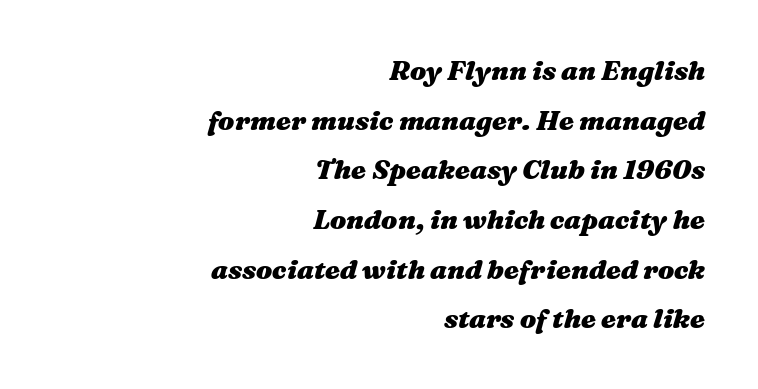
A student would call this right alignment; a typographer would say flush right, rag left. Beneath every word, the page is bare. The type is set solid horizontally, with unmodified tracking. A full-strength bold gives these letters their thick strokes. Notice how the stems are inclined rather than vertical — that's the hallmark of italics.
